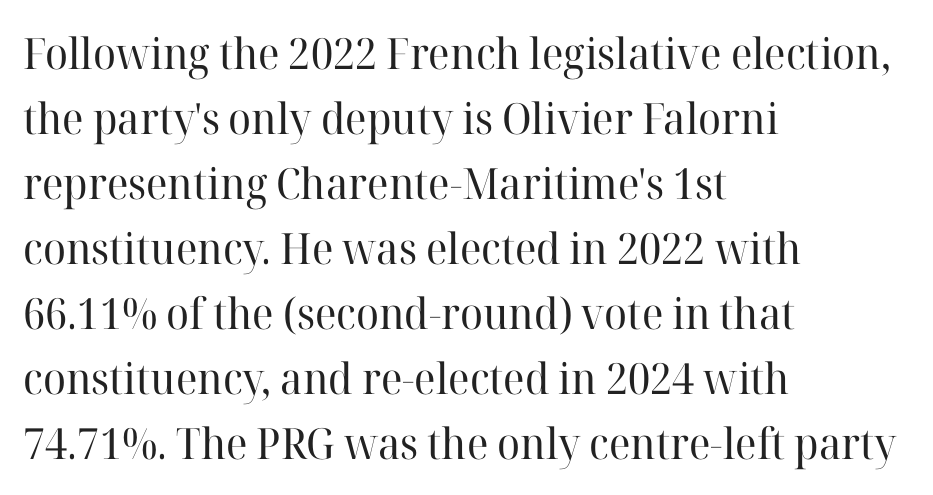
{"serif": "yes", "italic": "no", "bold": "no", "weight": "regular", "width": "normal", "stroke_contrast": "high", "x_height": "medium", "monospaced": "no", "underline": "no", "align": "left", "line_spacing": "normal", "line_spacing_ratio": 1.51, "letter_spacing": "normal", "letter_spacing_em": 0.0, "glyph_px": 43}
